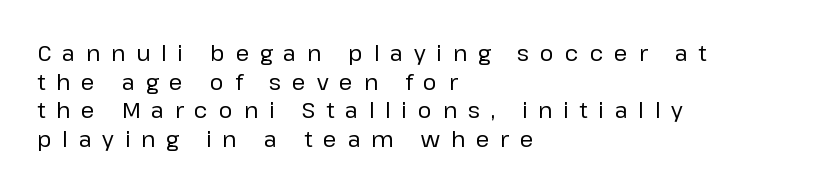
Q: Is the text bold? A: No.
Q: Is the text italic (slanted)? A: No, it is upright.
Q: Is the text underlined? A: No.
Q: How is the paragraph aligned? A: Left-aligned.
Q: Is the spacing between letters normal or unusually wide? A: Unusually wide.
Q: Is the spacing between lines tight, normal or loose? A: Normal.
